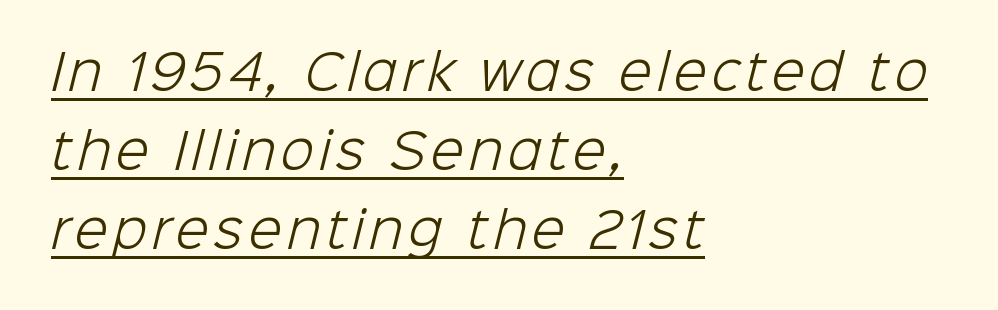
Q: Is the text bold? A: No.
Q: Is the typeface a serif or a sans-serif typeface? A: Sans-serif.
Q: Is the text underlined? A: Yes.
Q: How is the paragraph aligned? A: Left-aligned.
Q: Is the spacing between lines tight, normal or loose? A: Normal.
Q: Width (condensed, normal, or wide)? A: Normal.
Q: Stroke contrast? A: Low.
Q: x-height? A: Medium.
Q: Monospaced? A: No.
